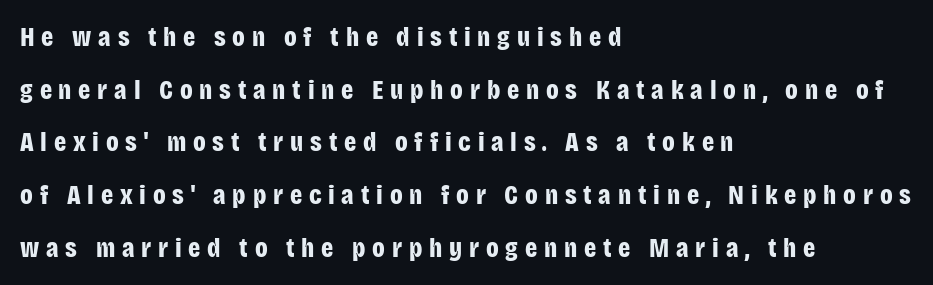
{"italic": "no", "bold": "yes", "underline": "no", "align": "left", "line_spacing": "loose", "line_spacing_ratio": 1.95, "letter_spacing": "wide", "letter_spacing_em": 0.25, "glyph_px": 27}
